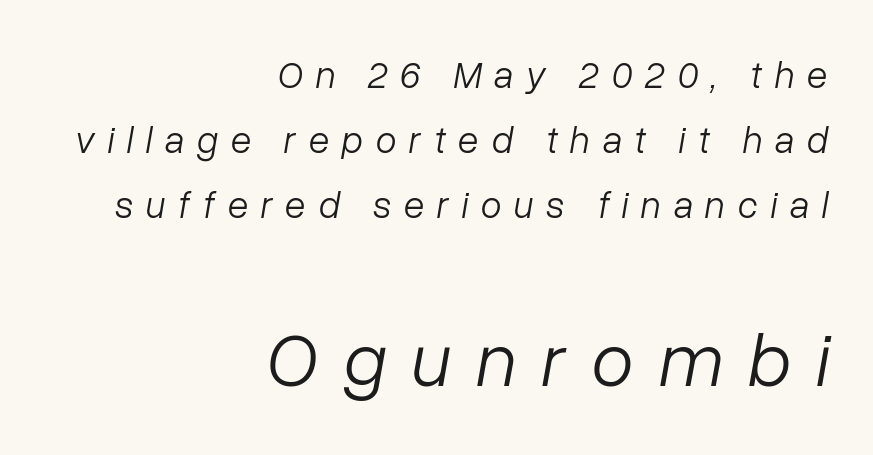
Scale increases going downward across the two blocks. Spacing verdict: proportional, widths tailored to each character. The letters are spread apart with noticeably loose tracking. The paragraph shown leans on its right margin.
